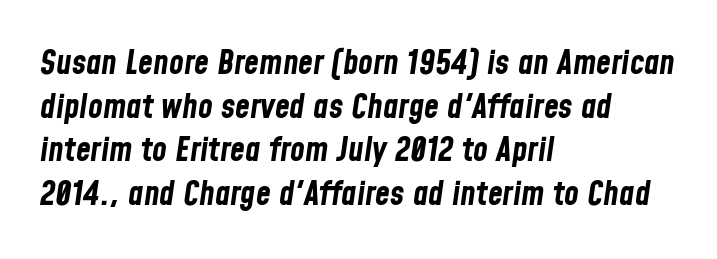
The letterforms sit shoulder to shoulder at normal distance. The lines are quadded left. Each letter keeps its own natural width here, so spacing adapts to shape. Typesetter's note: full bold, strokes at maximum text heaviness. Underlining? Definitely not there.
